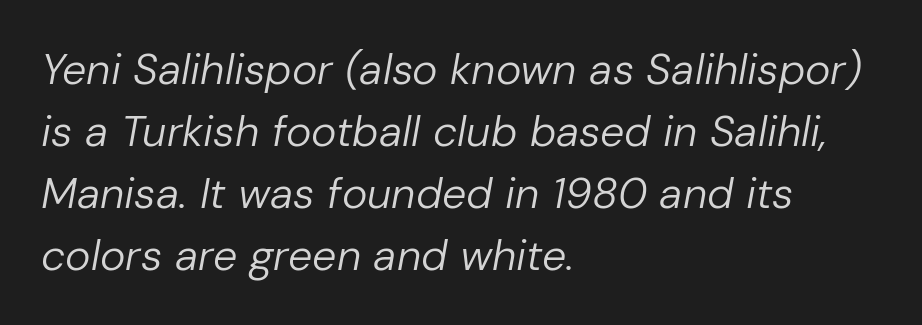
Q: Is the text bold? A: No.
Q: Is the text italic (slanted)? A: Yes, it leans right by about 10 degrees.
Q: Is the text underlined? A: No.
Q: How is the paragraph aligned? A: Left-aligned.
Q: Is the spacing between letters normal or unusually wide? A: Normal.
Q: Is the spacing between lines tight, normal or loose? A: Normal.
Q: Width (condensed, normal, or wide)? A: Normal.
Q: Stroke contrast? A: Low.
Q: x-height? A: Medium.
Q: Monospaced? A: No.
